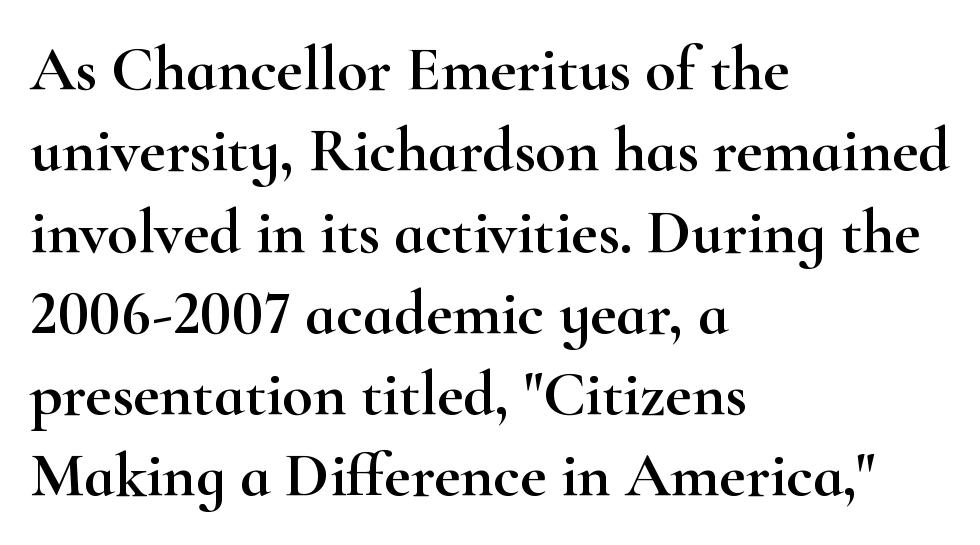
Q: Is the text italic (slanted)? A: No, it is upright.
Q: Is the typeface a serif or a sans-serif typeface? A: Serif.
Q: Is the text underlined? A: No.
Q: How is the paragraph aligned? A: Left-aligned.
Q: Is the spacing between letters normal or unusually wide? A: Normal.
Q: Is the spacing between lines tight, normal or loose? A: Normal.
Q: Width (condensed, normal, or wide)? A: Wide.
Q: Stroke contrast? A: High.
Q: x-height? A: Small.
Q: Monospaced? A: No.
